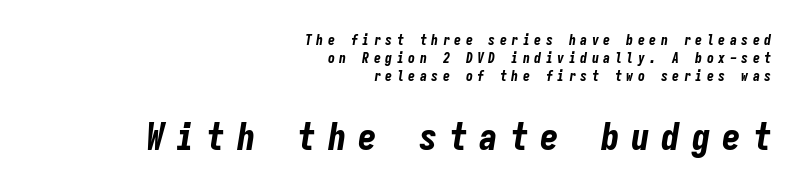
{"italic": "yes", "lean": "right", "slant_degrees": 9, "bold": "yes", "weight": "bold", "width": "condensed", "stroke_contrast": "low", "x_height": "medium", "monospaced": "yes", "underline": "no", "align": "right", "line_spacing": "normal", "line_spacing_ratio": 1.28, "letter_spacing": "wide", "letter_spacing_em": 0.32, "larger_block": "second", "size_ratio": 2.64, "glyph_px": 37}
